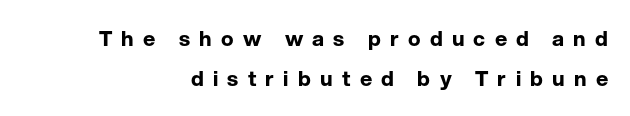
Q: Is the text bold? A: Yes.
Q: Is the text italic (slanted)? A: No, it is upright.
Q: Is the text underlined? A: No.
Q: Is the spacing between letters normal or unusually wide? A: Unusually wide.
Q: Is the spacing between lines tight, normal or loose? A: Loose.
